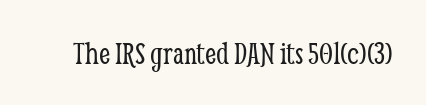
The image shows 33 px light, condensed serif type, upright; set normal letter spacing, not underlined; low stroke contrast and a medium x-height.
